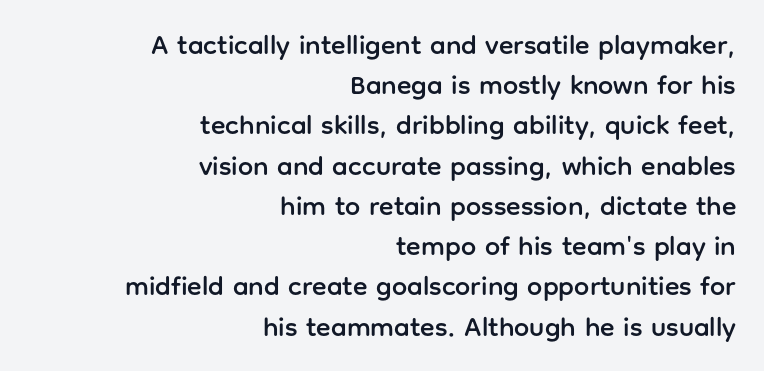
{"italic": "no", "underline": "no", "align": "right", "line_spacing": "normal", "line_spacing_ratio": 1.49, "letter_spacing": "normal", "letter_spacing_em": 0.0, "glyph_px": 27}
